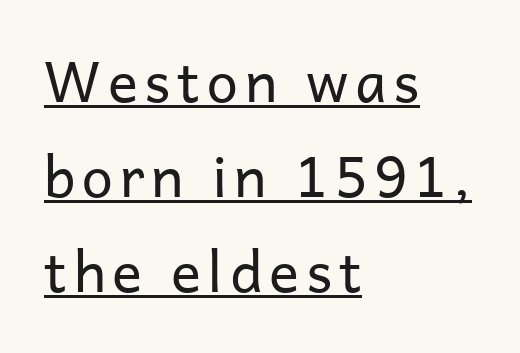
The image shows 56 px regular-weight sans-serif type, upright; set left-aligned, normal line spacing (1.7x), underlined; low stroke contrast and a medium x-height.
